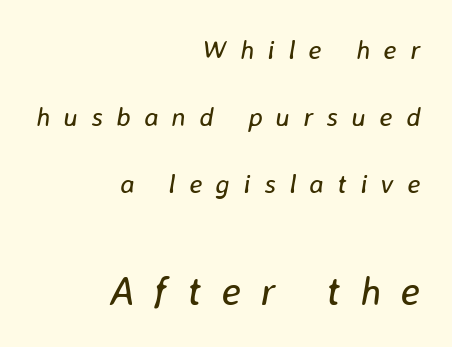
{"italic": "yes", "lean": "right", "slant_degrees": 8, "bold": "no", "weight": "regular", "width": "normal", "stroke_contrast": "low", "x_height": "medium", "monospaced": "no", "underline": "no", "align": "right", "line_spacing": "loose", "line_spacing_ratio": 2.48, "letter_spacing": "wide", "letter_spacing_em": 0.49, "larger_block": "second", "size_ratio": 1.48, "glyph_px": 40}
